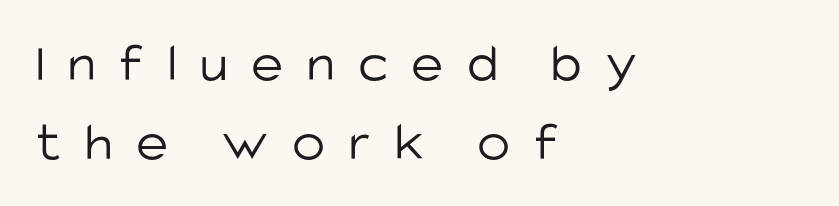
The image shows 55 px light sans-serif type, upright; set left-aligned, normal line spacing (1.43x), unusually wide letter spacing (+0.43 em), not underlined; low stroke contrast and a large x-height.
